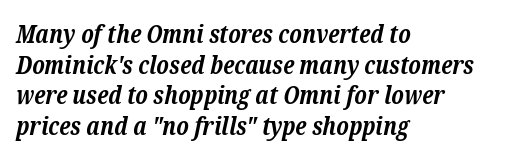
The image shows 25 px bold type, italic (leaning right); set left-aligned, line spacing 1.23x, normal letter spacing, not underlined.
